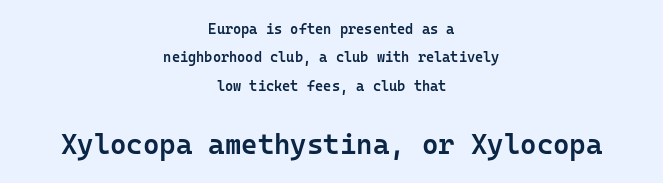
Q: Is the text bold? A: Semi-bold.
Q: Is the text italic (slanted)? A: No, it is upright.
Q: Is the typeface a serif or a sans-serif typeface? A: Sans-serif.
Q: Is the text underlined? A: No.
Q: How is the paragraph aligned? A: Centered.
Q: Is the spacing between letters normal or unusually wide? A: Normal.
Q: Is the spacing between lines tight, normal or loose? A: Loose.
Q: Which block of text is set in a larger size, the first (top) or the second (bottom)? A: The second (bottom) one.
Q: Width (condensed, normal, or wide)? A: Normal.
Q: Stroke contrast? A: Low.
Q: x-height? A: Medium.
Q: Monospaced? A: Yes.
